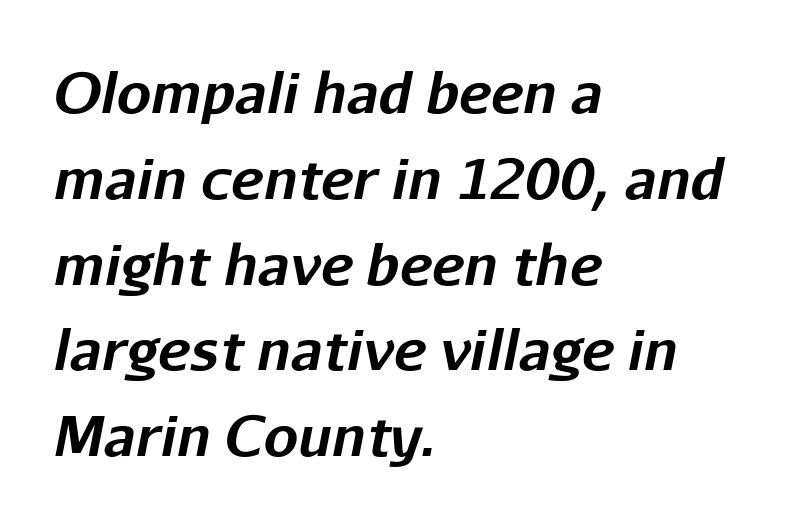
The face used here has a pronounced slope to its letters. Every row of glyphs begins at an identical x-position on the left. The rendering uses natural spacing where letterforms have individual widths. Each glyph is drawn with heavy, bold strokes. This sample uses plain, unmodified letter spacing. Baseline-to-baseline distance is the conventional proportion of letter height.
